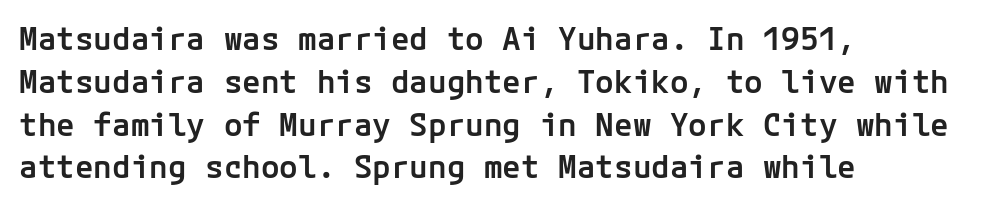
{"serif": "no", "italic": "no", "bold": "semi", "weight": "semibold", "width": "normal", "stroke_contrast": "low", "x_height": "medium", "underline": "no", "align": "left", "line_spacing": "normal", "line_spacing_ratio": 1.38, "letter_spacing": "normal", "letter_spacing_em": 0.0, "glyph_px": 31}
